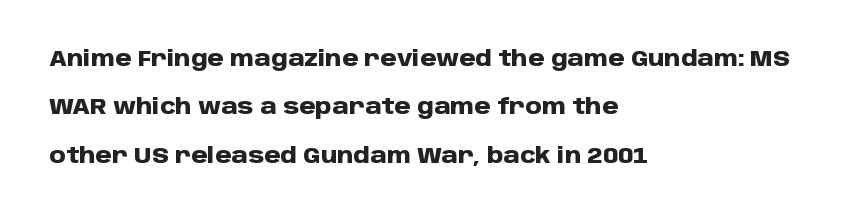
{"italic": "no", "bold": "yes", "underline": "no", "align": "left", "line_spacing": "loose", "line_spacing_ratio": 2.3, "letter_spacing": "normal", "letter_spacing_em": 0.0, "glyph_px": 21}
